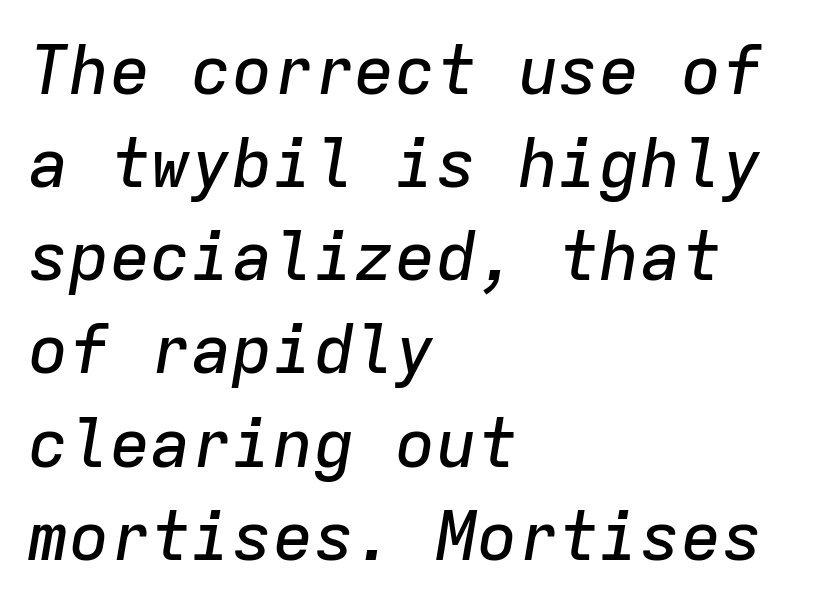
Here the designer chose a console-style face with uniform glyph widths. The rendering keeps characters at their native spacing. The specimen reads as italic at a glance. Teacher's note: observe the even left margin — that is flush-left alignment. The passage shown stacks its lines at a standard gap. Check the space under the baseline: it is left empty.
